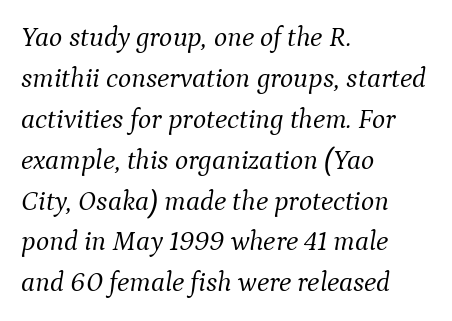
{"serif": "yes", "italic": "yes", "lean": "right", "slant_degrees": 9, "bold": "no", "weight": "light", "width": "normal", "stroke_contrast": "medium", "x_height": "medium", "monospaced": "no", "underline": "no", "align": "left", "line_spacing": "normal", "line_spacing_ratio": 1.46, "letter_spacing": "normal", "letter_spacing_em": 0.0, "glyph_px": 28}
